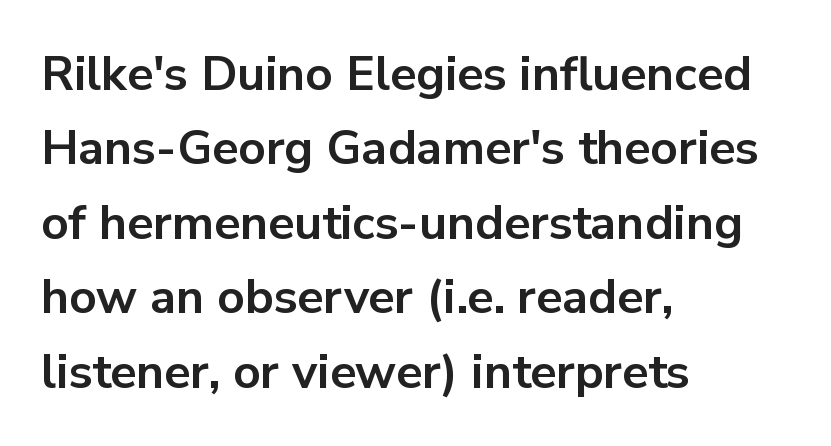
Q: Is the text bold? A: Yes.
Q: Is the text italic (slanted)? A: No, it is upright.
Q: Is the typeface a serif or a sans-serif typeface? A: Sans-serif.
Q: Is the text underlined? A: No.
Q: How is the paragraph aligned? A: Left-aligned.
Q: Is the spacing between letters normal or unusually wide? A: Normal.
Q: Is the spacing between lines tight, normal or loose? A: Normal.
Q: Width (condensed, normal, or wide)? A: Normal.
Q: Stroke contrast? A: Low.
Q: x-height? A: Medium.
Q: Monospaced? A: No.
